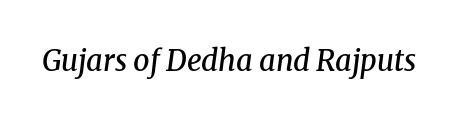
The image shows 29 px semibold serif type, italic (leaning right); set normal letter spacing, not underlined; medium stroke contrast and a medium x-height.
